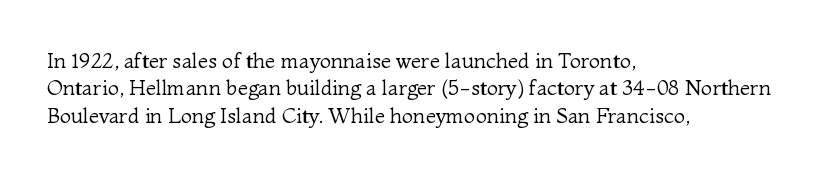
Q: Is the text bold? A: No.
Q: Is the text italic (slanted)? A: No, it is upright.
Q: Is the text underlined? A: No.
Q: How is the paragraph aligned? A: Left-aligned.
Q: Is the spacing between letters normal or unusually wide? A: Normal.
Q: Is the spacing between lines tight, normal or loose? A: Normal.
